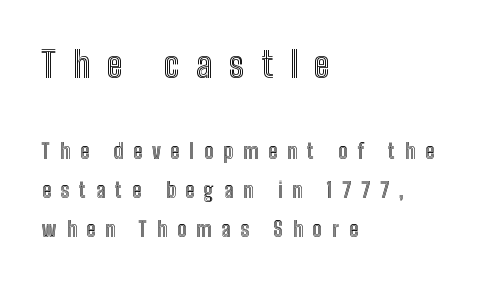
{"italic": "no", "width": "condensed", "x_height": "medium", "monospaced": "no", "underline": "no", "align": "left", "line_spacing_ratio": 1.86, "letter_spacing": "wide", "letter_spacing_em": 0.47, "larger_block": "first", "size_ratio": 1.71, "glyph_px": 36}
